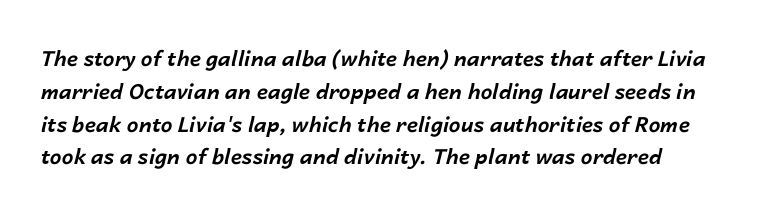
This rendering leaves character spacing at its baseline value. Is there much room between lines? A standard amount, neither cramped nor airy. Honestly, there is no underline to notice here at all. The passage shown leans; its letterforms are oblique. I'd describe the lettering as bold — thick and assertive.
